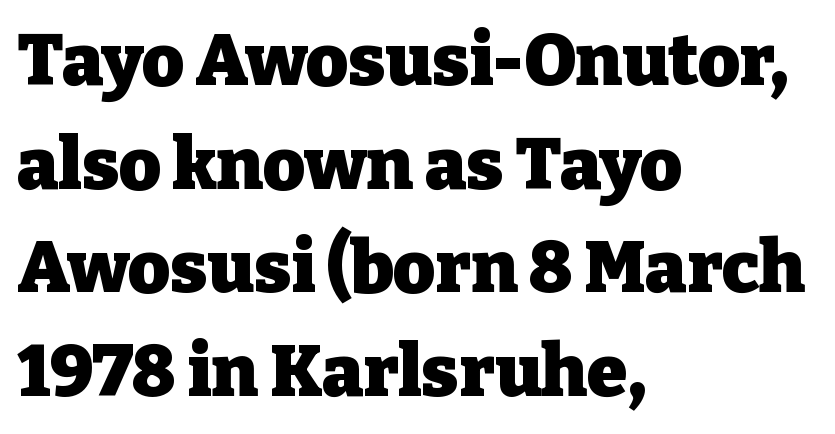
The image shows 72 px heavy serif type, upright; set left-aligned, normal line spacing (1.44x), normal letter spacing, not underlined; low stroke contrast and a medium x-height.
